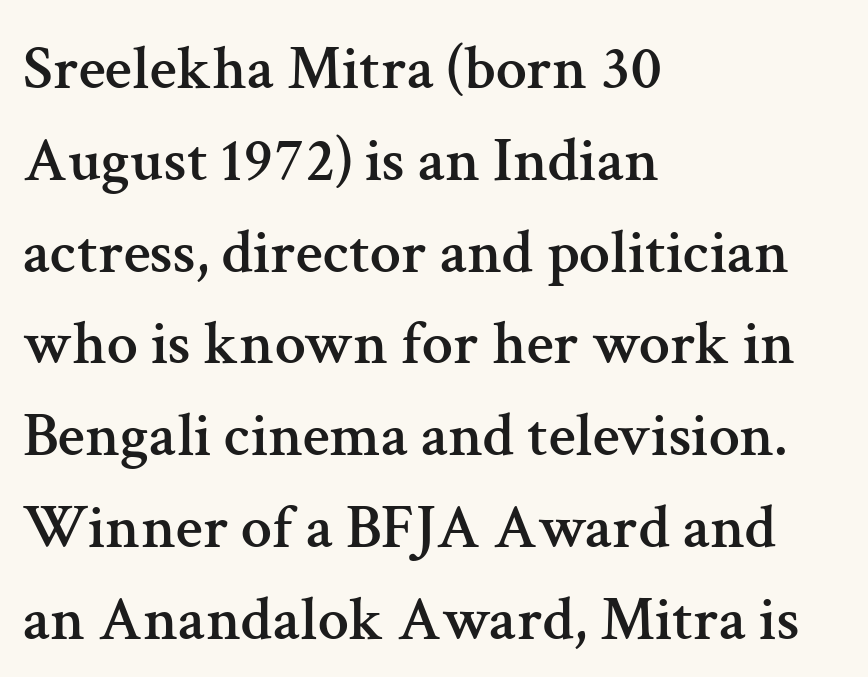
The image shows 62 px serif type, upright; set left-aligned, normal line spacing (1.48x), normal letter spacing, not underlined; medium stroke contrast and a medium x-height.
